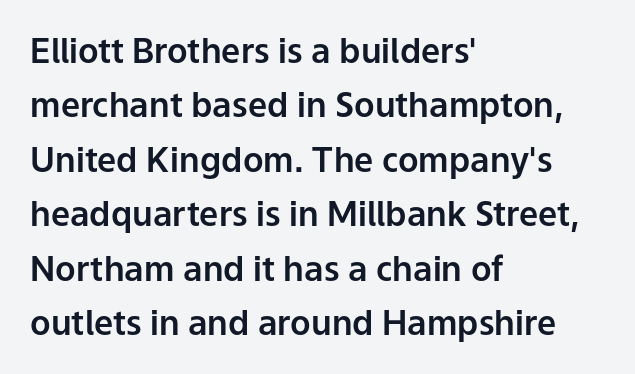
Q: Is the text italic (slanted)? A: No, it is upright.
Q: Is the typeface a serif or a sans-serif typeface? A: Sans-serif.
Q: Is the text underlined? A: No.
Q: How is the paragraph aligned? A: Left-aligned.
Q: Is the spacing between letters normal or unusually wide? A: Normal.
Q: Is the spacing between lines tight, normal or loose? A: Normal.
Q: Width (condensed, normal, or wide)? A: Normal.
Q: Stroke contrast? A: Low.
Q: x-height? A: Medium.
Q: Monospaced? A: No.
